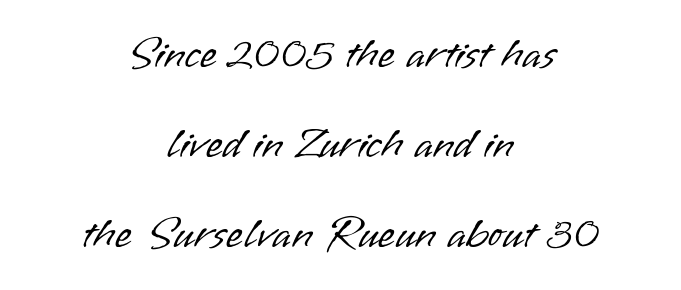
{"serif": "no", "bold": "no", "weight": "light", "width": "normal", "stroke_contrast": "low", "x_height": "small", "monospaced": "no", "underline": "no", "align": "center", "line_spacing": "loose", "line_spacing_ratio": 2.05, "letter_spacing": "normal", "letter_spacing_em": 0.0, "glyph_px": 44}
